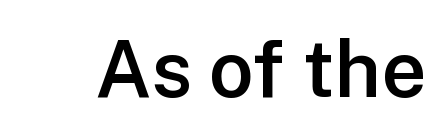
Q: Is the text bold? A: Semi-bold.
Q: Is the text italic (slanted)? A: No, it is upright.
Q: Is the typeface a serif or a sans-serif typeface? A: Sans-serif.
Q: Is the text underlined? A: No.
Q: Is the spacing between letters normal or unusually wide? A: Normal.
Q: Width (condensed, normal, or wide)? A: Normal.
Q: Stroke contrast? A: Low.
Q: x-height? A: Medium.
Q: Monospaced? A: No.
